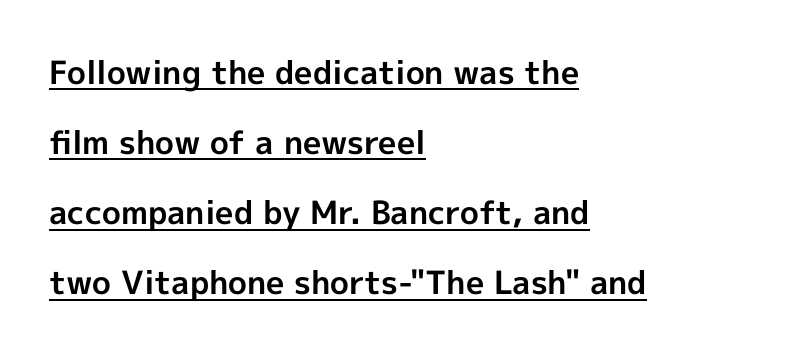
{"serif": "no", "italic": "no", "bold": "yes", "weight": "bold", "width": "normal", "x_height": "medium", "monospaced": "no", "underline": "yes", "align": "left", "line_spacing": "loose", "line_spacing_ratio": 2.19, "letter_spacing": "normal", "letter_spacing_em": 0.0, "glyph_px": 32}
